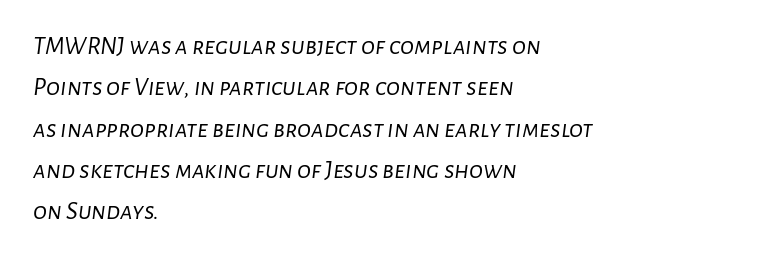
{"italic": "yes", "lean": "right", "slant_degrees": 7, "bold": "no", "underline": "no", "align": "left", "line_spacing": "normal", "line_spacing_ratio": 1.59, "letter_spacing": "normal", "letter_spacing_em": 0.0, "glyph_px": 26}
